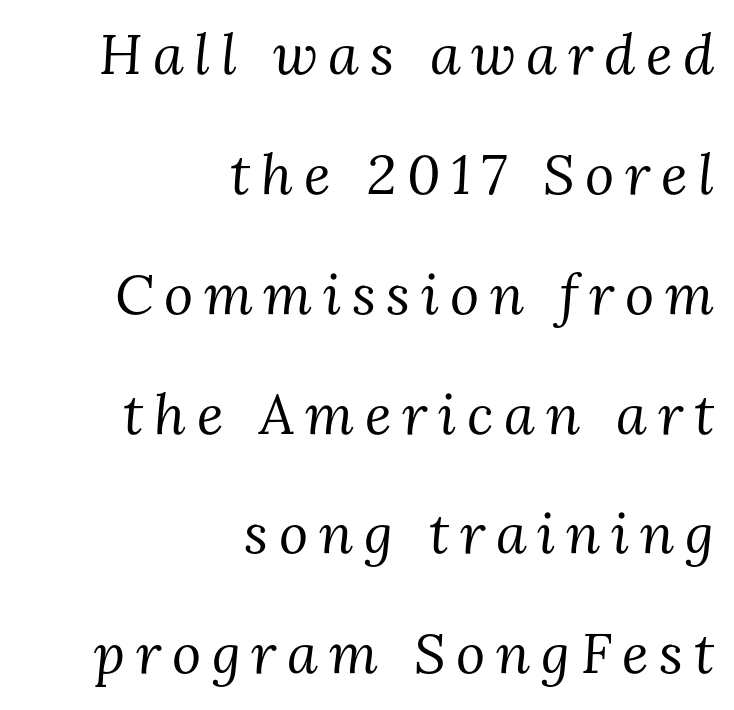
Is this a fixed-width face? No — the glyphs have proportional, varying widths. The ragged edge is on the left, which tells us the setting is flush right. The glyphs are unaccompanied by any horizontal stroke below them. The letters carry serifs — small finishing strokes at the ends of their stems. The text carries the slant typical of an italic or oblique font. Regarding leading, the lines here are spaced well apart.
